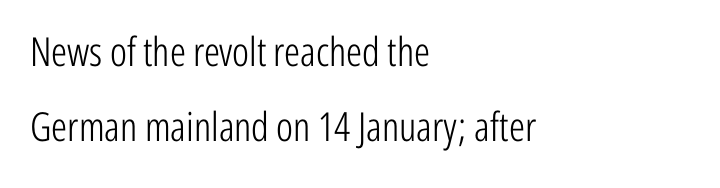
The image shows 40 px light, condensed sans-serif type, upright; set left-aligned, line spacing 1.87x, normal letter spacing, not underlined; low stroke contrast and a medium x-height.
